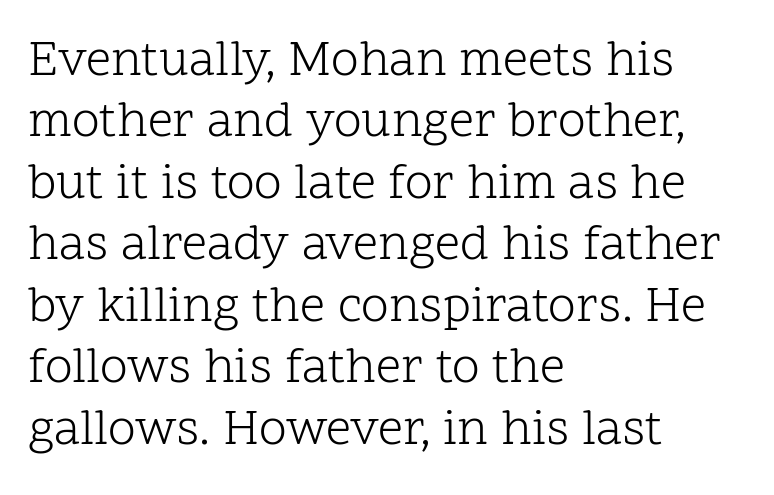
{"serif": "yes", "italic": "no", "bold": "no", "weight": "light", "width": "normal", "stroke_contrast": "low", "x_height": "medium", "monospaced": "no", "underline": "no", "align": "left", "line_spacing_ratio": 1.23, "letter_spacing": "normal", "letter_spacing_em": 0.0, "glyph_px": 50}
